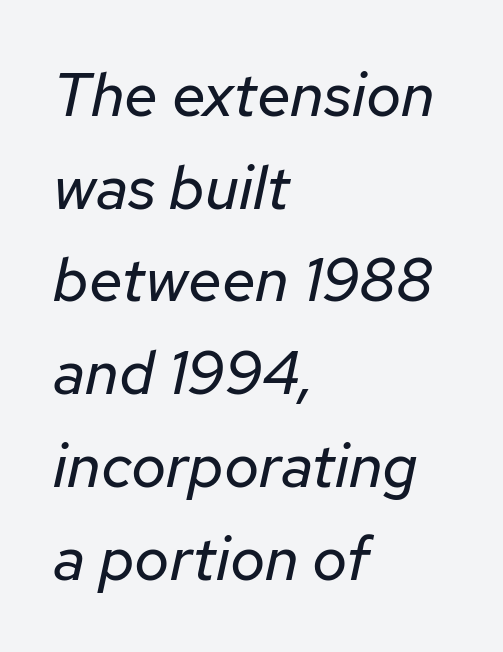
{"italic": "yes", "lean": "right", "slant_degrees": 12, "bold": "no", "weight": "regular", "width": "normal", "stroke_contrast": "low", "x_height": "medium", "monospaced": "no", "underline": "no", "align": "left", "line_spacing": "normal", "line_spacing_ratio": 1.52, "letter_spacing": "normal", "letter_spacing_em": 0.0, "glyph_px": 61}
